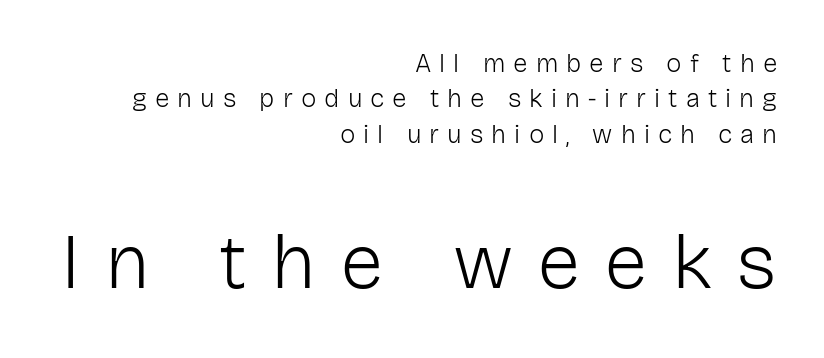
Q: Is the text bold? A: No.
Q: Is the text italic (slanted)? A: No, it is upright.
Q: Is the typeface a serif or a sans-serif typeface? A: Sans-serif.
Q: Is the text underlined? A: No.
Q: How is the paragraph aligned? A: Right-aligned.
Q: Is the spacing between letters normal or unusually wide? A: Unusually wide.
Q: Is the spacing between lines tight, normal or loose? A: Normal.
Q: Which block of text is set in a larger size, the first (top) or the second (bottom)? A: The second (bottom) one.
Q: Width (condensed, normal, or wide)? A: Normal.
Q: Stroke contrast? A: Low.
Q: x-height? A: Medium.
Q: Monospaced? A: No.
